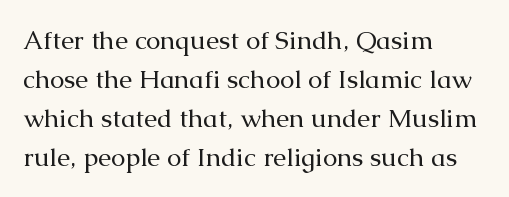
Each new line begins a customary step beneath the previous one. Students, note that the glyphs here touch the page at normal intervals. Letters rest on an invisible, unmarked baseline. Posture: upright roman.
